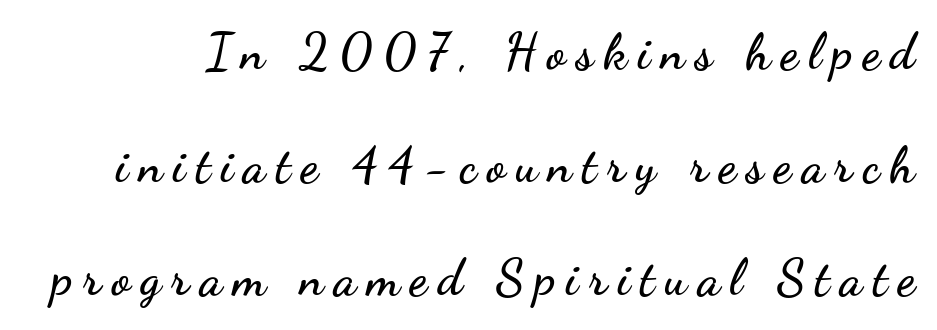
Q: Is the text italic (slanted)? A: Yes.
Q: Is the typeface a serif or a sans-serif typeface? A: Sans-serif.
Q: Is the text underlined? A: No.
Q: Is the spacing between letters normal or unusually wide? A: Unusually wide.
Q: Is the spacing between lines tight, normal or loose? A: Loose.
Q: Width (condensed, normal, or wide)? A: Wide.
Q: Stroke contrast? A: Low.
Q: x-height? A: Small.
Q: Monospaced? A: No.
